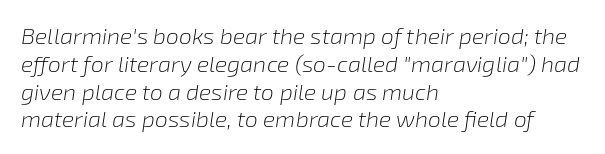
Q: Is the text bold? A: No.
Q: Is the text italic (slanted)? A: Yes, it leans right by about 8 degrees.
Q: Is the text underlined? A: No.
Q: How is the paragraph aligned? A: Left-aligned.
Q: Is the spacing between letters normal or unusually wide? A: Normal.
